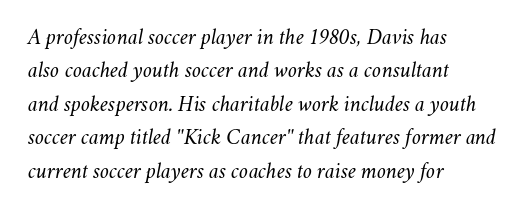
{"italic": "yes", "lean": "right", "slant_degrees": 11, "bold": "no", "underline": "no", "align": "left", "line_spacing": "normal", "line_spacing_ratio": 1.52, "letter_spacing": "normal", "letter_spacing_em": 0.0, "glyph_px": 22}
